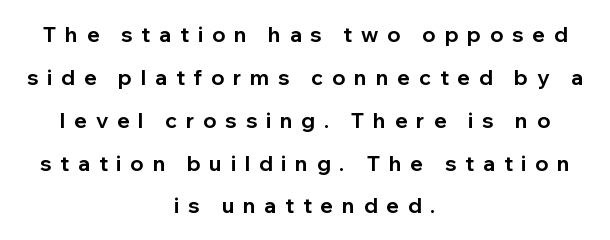
The image shows 21 px bold type, upright; set centered, loose line spacing (2.04x), unusually wide letter spacing (+0.42 em), not underlined.
